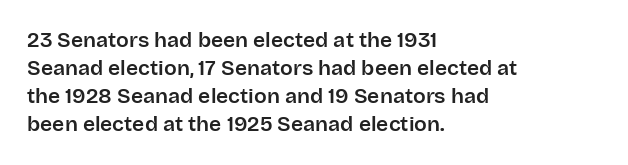
The image shows 21 px text type, upright; set left-aligned, normal line spacing (1.34x), normal letter spacing, not underlined.
